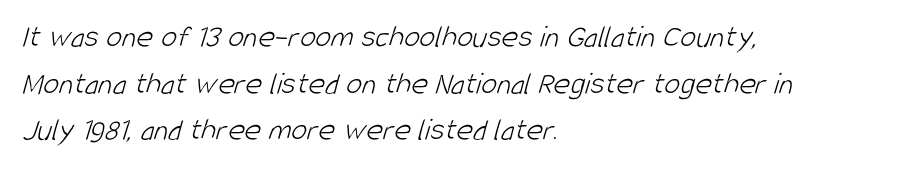
Q: Is the text bold? A: No.
Q: Is the typeface a serif or a sans-serif typeface? A: Sans-serif.
Q: Is the text underlined? A: No.
Q: How is the paragraph aligned? A: Left-aligned.
Q: Is the spacing between letters normal or unusually wide? A: Normal.
Q: Is the spacing between lines tight, normal or loose? A: Normal.
Q: Width (condensed, normal, or wide)? A: Condensed.
Q: Stroke contrast? A: Low.
Q: x-height? A: Large.
Q: Monospaced? A: No.
